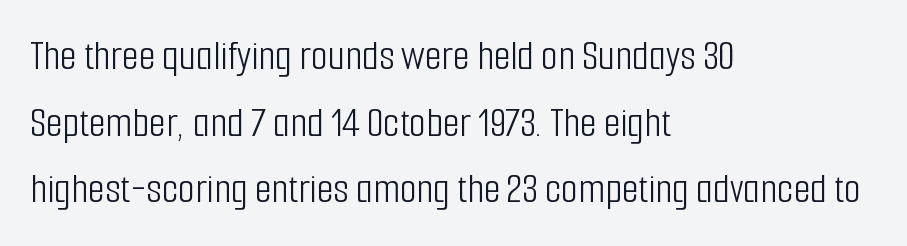
The image shows 43 px light, condensed sans-serif type, upright; set left-aligned, normal line spacing (1.55x), normal letter spacing, not underlined; low stroke contrast and a medium x-height.
